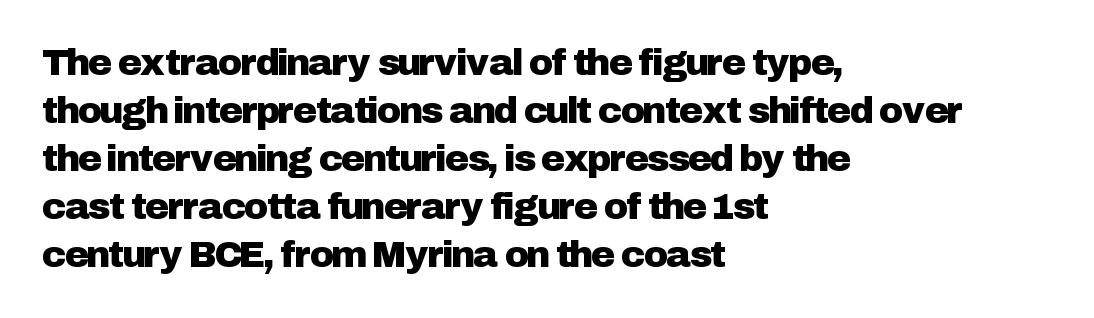
Q: Is the text italic (slanted)? A: No, it is upright.
Q: Is the typeface a serif or a sans-serif typeface? A: Sans-serif.
Q: Is the text underlined? A: No.
Q: How is the paragraph aligned? A: Left-aligned.
Q: Is the spacing between letters normal or unusually wide? A: Normal.
Q: Is the spacing between lines tight, normal or loose? A: Normal.
Q: Width (condensed, normal, or wide)? A: Normal.
Q: Stroke contrast? A: Low.
Q: x-height? A: Medium.
Q: Monospaced? A: No.
